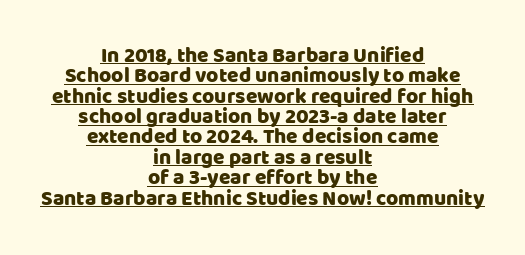
Beneath each row of characters lies a ruled line. The leading is snug, giving the passage a crowded texture. Designer's note — italics off, roman on. This sample is center-justified, so both line endings float freely. Words appear dense and cohesive because spacing is normal.
